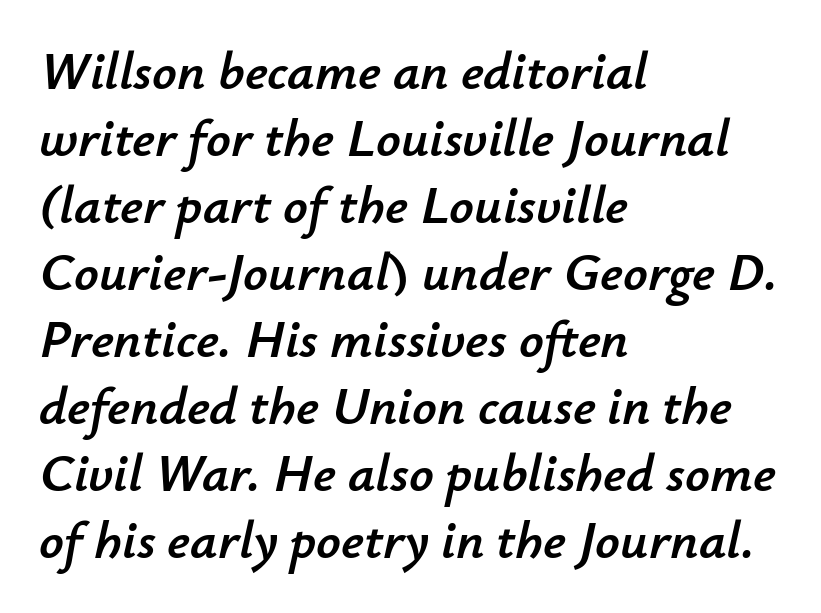
The image shows 54 px text type, italic (leaning right); set left-aligned, line spacing 1.24x, normal letter spacing, not underlined; low stroke contrast and a small x-height.
